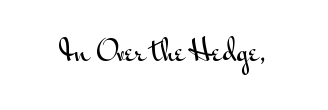
{"serif": "no", "width": "wide", "stroke_contrast": "medium", "x_height": "small", "monospaced": "no", "underline": "no", "letter_spacing": "normal", "letter_spacing_em": 0.0, "glyph_px": 29}
